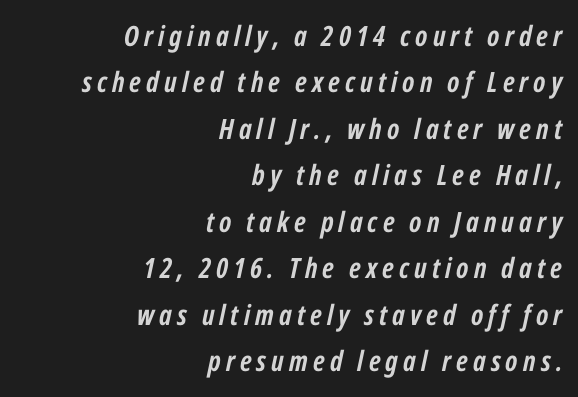
Q: Is the text bold? A: Yes.
Q: Is the text italic (slanted)? A: Yes, it leans right by about 12 degrees.
Q: Is the text underlined? A: No.
Q: How is the paragraph aligned? A: Right-aligned.
Q: Is the spacing between lines tight, normal or loose? A: Normal.
Q: Width (condensed, normal, or wide)? A: Condensed.
Q: Stroke contrast? A: Low.
Q: x-height? A: Medium.
Q: Monospaced? A: No.
